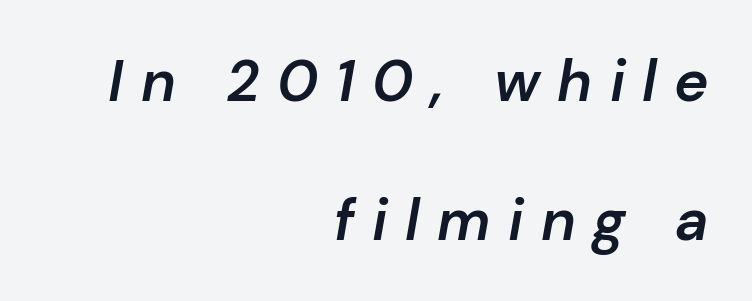
The image shows 58 px semibold type, italic (leaning right); set right-aligned, loose line spacing (2.39x), unusually wide letter spacing (+0.3 em), not underlined; low stroke contrast and a medium x-height.
